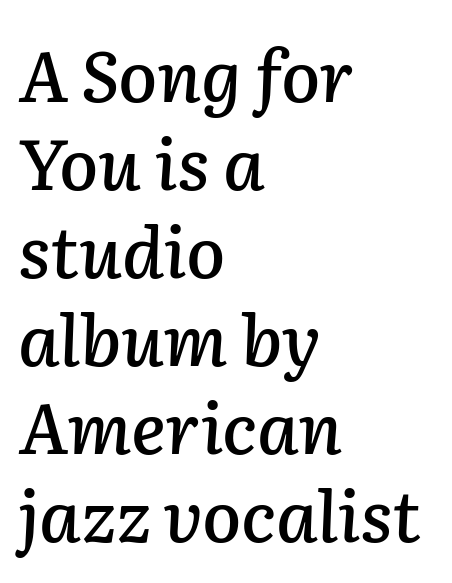
Honestly, there is no underline to notice here at all. Layout note: lines flush left. Default kerning and tracking; the words read as compact shapes. Spacing verdict: proportional, widths tailored to each character. The face used here has a pronounced slope to its letters.
